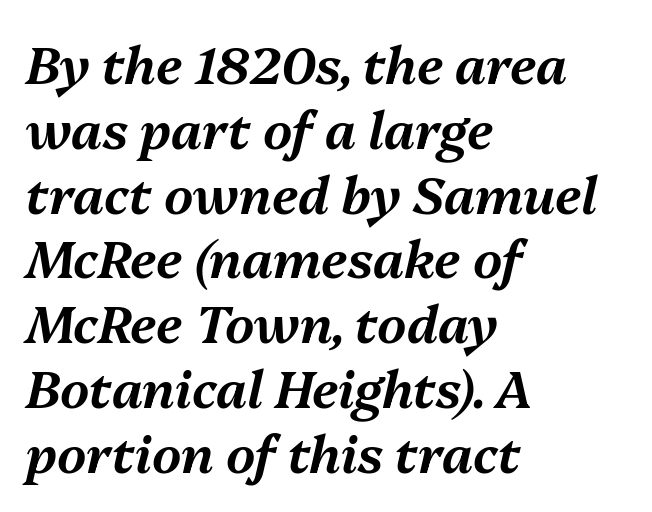
The image shows 51 px text type, italic (leaning right); set left-aligned, normal line spacing (1.27x), normal letter spacing, not underlined; medium stroke contrast and a medium x-height.
